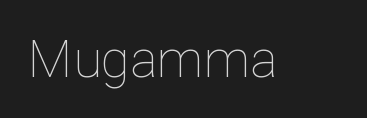
Characters follow at the spacing the type designer built in. You could not count columns in this text — the font is proportionally spaced. No word sits above an underline. Posture: vertical. Stems and bowls with no extra thickness — not bold.
